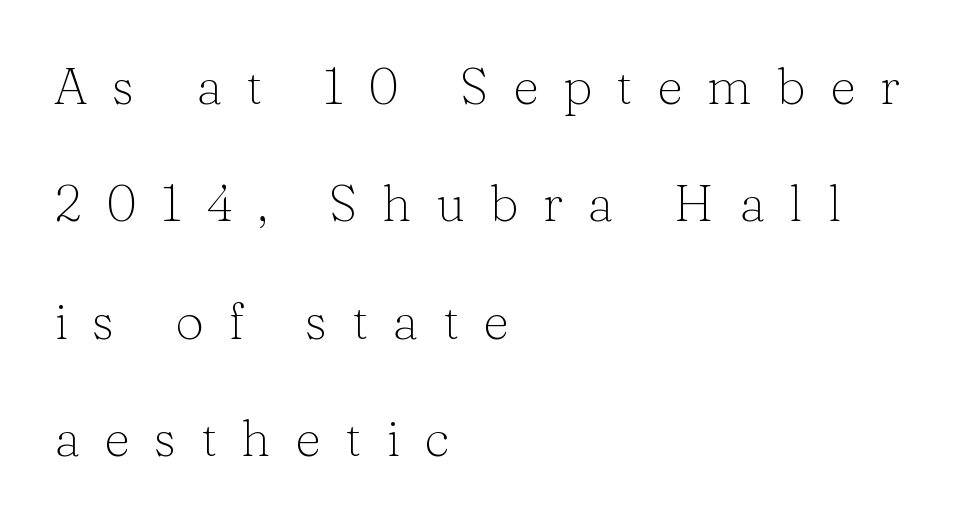
The image shows 51 px light serif type, upright; set left-aligned, loose line spacing (2.3x), unusually wide letter spacing (+0.48 em), not underlined; low stroke contrast and a medium x-height.
